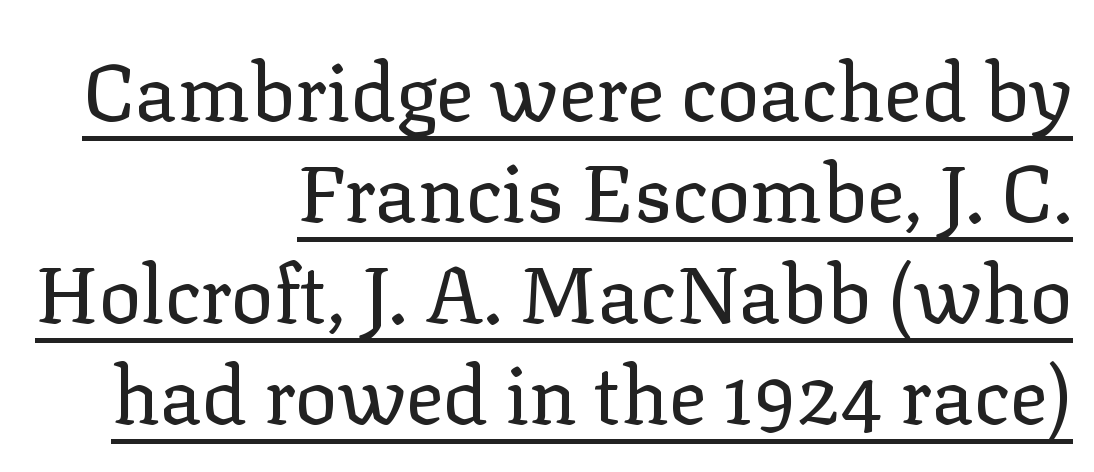
{"serif": "yes", "italic": "no", "bold": "no", "weight": "regular", "width": "normal", "stroke_contrast": "low", "x_height": "medium", "monospaced": "no", "underline": "yes", "align": "right", "line_spacing": "normal", "line_spacing_ratio": 1.28, "letter_spacing": "normal", "letter_spacing_em": 0.0, "glyph_px": 79}
